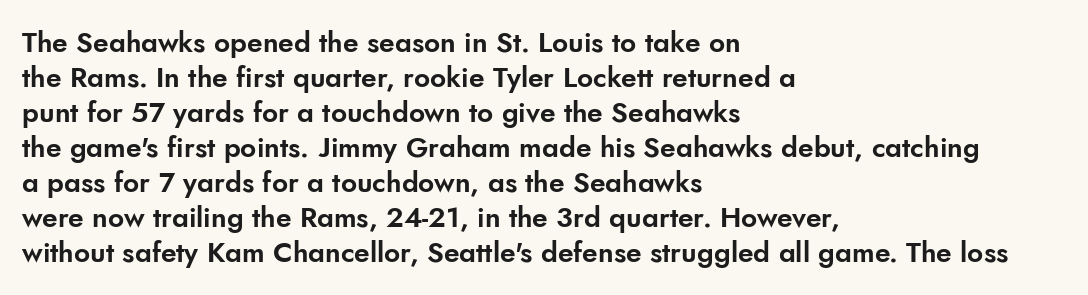
Tracking here is standard; glyphs follow each other at the usual distance. The vertical gap from one line to the next is medium. Each letter keeps its own natural width here, so spacing adapts to shape. Has an underline been added? It has not.
